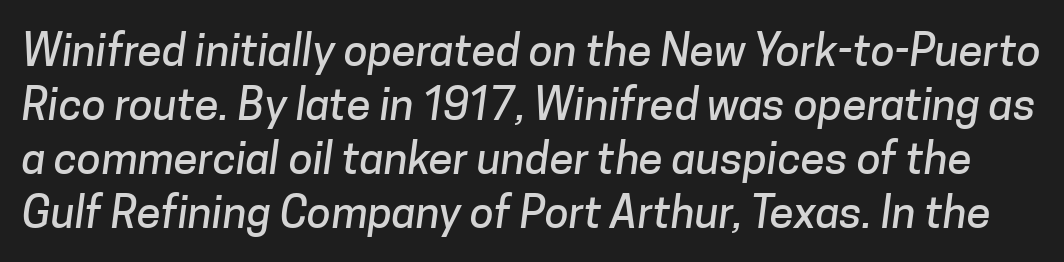
Stroke terminals: plain, sans-serif. The passage shown has conventional tracking throughout. Spacing verdict: proportional, widths tailored to each character. Check the space under the baseline: it is left empty.
